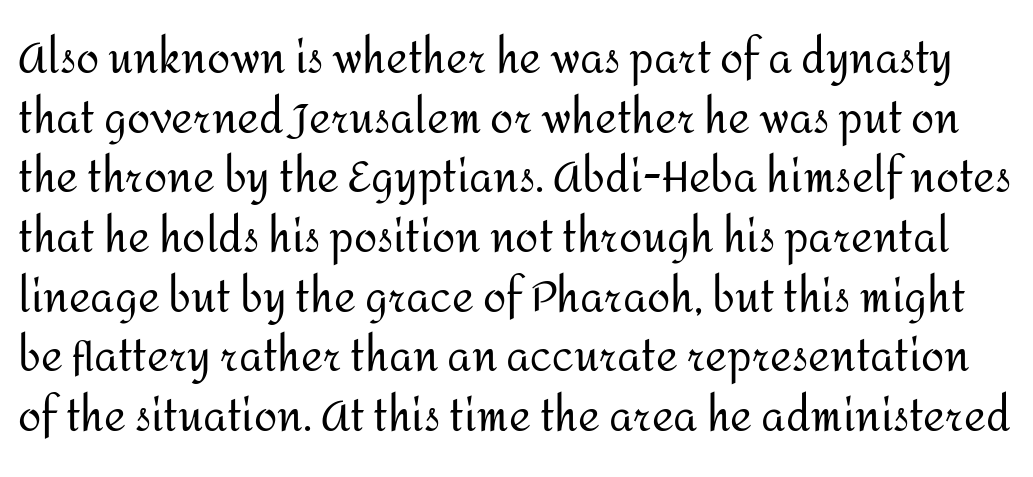
Character widths vary here, with narrow letters taking less room than wide ones. Successive baselines arrive at the customary interval. These lines were composed using upright roman letters. Check where the strokes stop: nothing finishes them off — pure sans. Caption: standard tracking, unaltered.
